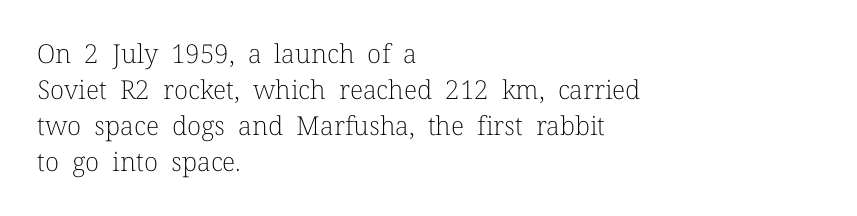
The characters are drawn with everyday or finer stroke widths. Line beginnings align vertically; line endings do not. Rule under the text: the space is simply empty. Words appear dense and cohesive because spacing is normal. Whoever set this chose a conventional vertical rhythm. Rendered with straight, roman letterforms.
